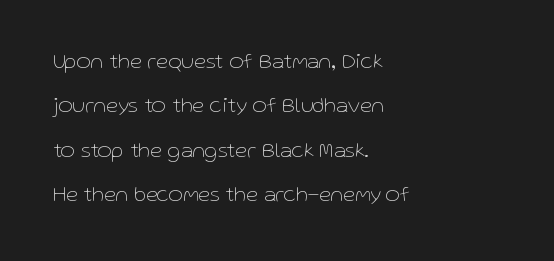
{"italic": "no", "bold": "no", "underline": "no", "align": "left", "line_spacing": "loose", "line_spacing_ratio": 2.02, "letter_spacing": "normal", "letter_spacing_em": 0.0, "glyph_px": 22}
